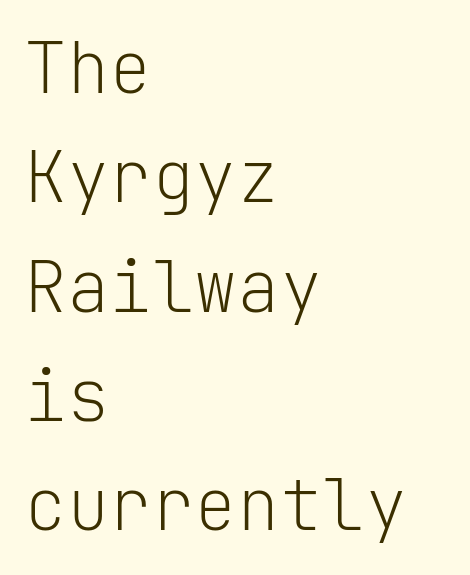
Q: Is the text bold? A: No.
Q: Is the text italic (slanted)? A: No, it is upright.
Q: Is the typeface a serif or a sans-serif typeface? A: Sans-serif.
Q: Is the text underlined? A: No.
Q: How is the paragraph aligned? A: Left-aligned.
Q: Is the spacing between letters normal or unusually wide? A: Normal.
Q: Is the spacing between lines tight, normal or loose? A: Normal.
Q: Width (condensed, normal, or wide)? A: Normal.
Q: Stroke contrast? A: Low.
Q: x-height? A: Medium.
Q: Monospaced? A: Yes.
